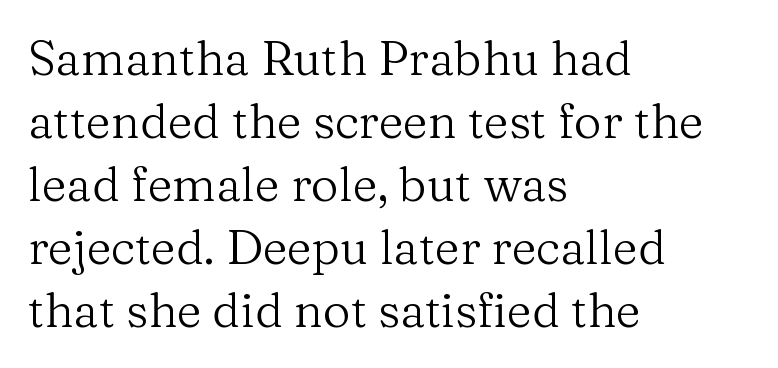
Q: Is the text bold? A: No.
Q: Is the text italic (slanted)? A: No, it is upright.
Q: Is the typeface a serif or a sans-serif typeface? A: Serif.
Q: Is the text underlined? A: No.
Q: How is the paragraph aligned? A: Left-aligned.
Q: Is the spacing between letters normal or unusually wide? A: Normal.
Q: Is the spacing between lines tight, normal or loose? A: Normal.
Q: Width (condensed, normal, or wide)? A: Normal.
Q: Stroke contrast? A: Medium.
Q: x-height? A: Medium.
Q: Monospaced? A: No.
